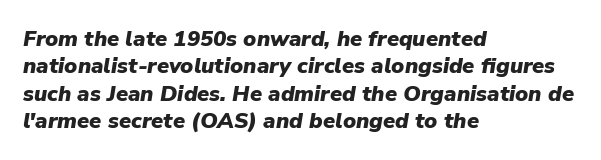
{"italic": "yes", "lean": "right", "slant_degrees": 9, "bold": "yes", "underline": "no", "align": "left", "line_spacing": "normal", "line_spacing_ratio": 1.25, "letter_spacing": "normal", "letter_spacing_em": 0.0, "glyph_px": 22}
